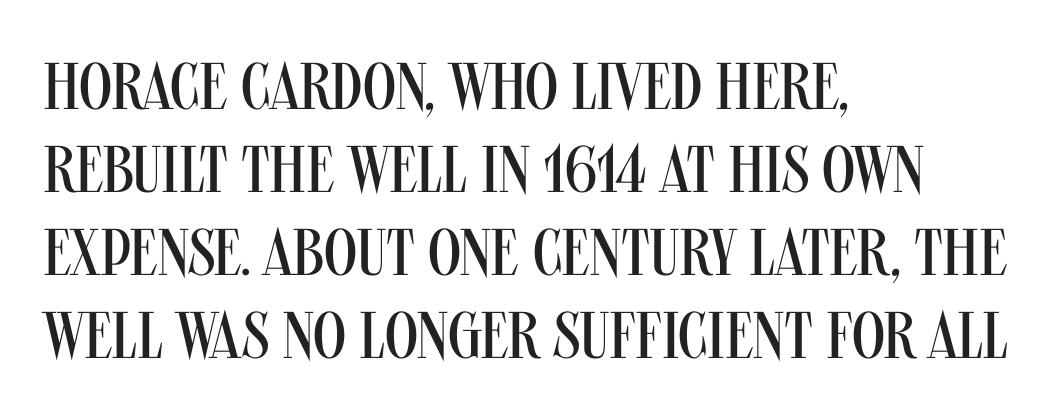
Counters stay open thanks to moderate or lighter strokes. This sample has the flowing, uneven cadence of proportional lettering. The gap between lines stays unmarked. These lines stack with their left ends in a neat column. Reading down the column, the eye jumps a familiar distance to each next line. Compared with typical body copy, the letter spacing here is the same.
